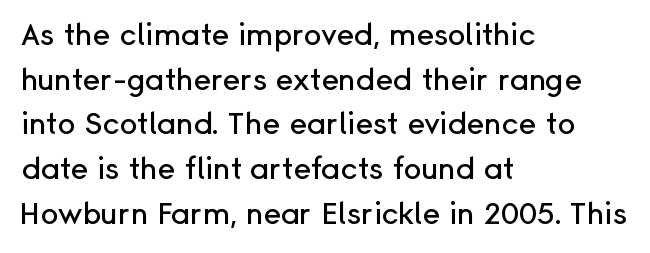
Does the copy run flush right? No — it runs flush left. A typesetter would call this leading conventional body-copy spacing. Lines of text with bare space underneath. The font family rendered here belongs to the sans-serif group. Varying glyph widths throughout — classic text-font behaviour.
